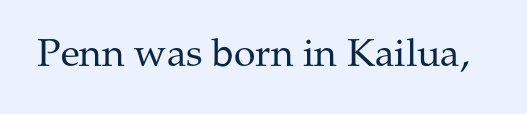
Varying glyph widths throughout — classic text-font behaviour. Words float on clear page, feet unadorned. These glyphs show unthickened strokes, regular width or finer. You could call the tracking neutral — neither tight nor loose. These lines were composed using upright roman letters.
